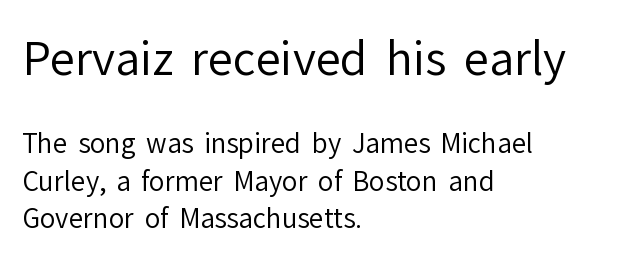
The image shows 45 px regular-weight sans-serif type, upright; set left-aligned, normal line spacing (1.43x), normal letter spacing, not underlined; the first (top) block is 1.73x larger; low stroke contrast and a medium x-height.
